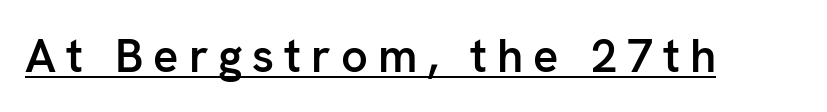
Q: Is the text bold? A: Semi-bold.
Q: Is the text italic (slanted)? A: No, it is upright.
Q: Is the typeface a serif or a sans-serif typeface? A: Sans-serif.
Q: Is the text underlined? A: Yes.
Q: Is the spacing between letters normal or unusually wide? A: Unusually wide.
Q: Width (condensed, normal, or wide)? A: Normal.
Q: Stroke contrast? A: Low.
Q: x-height? A: Medium.
Q: Monospaced? A: No.
